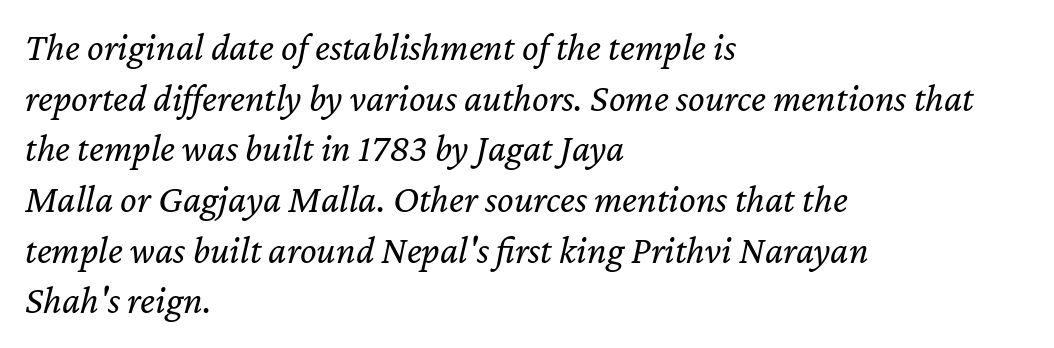
{"italic": "yes", "lean": "right", "slant_degrees": 12, "bold": "no", "weight": "regular", "width": "normal", "stroke_contrast": "low", "x_height": "medium", "monospaced": "no", "underline": "no", "align": "left", "line_spacing": "normal", "line_spacing_ratio": 1.3, "letter_spacing": "normal", "letter_spacing_em": 0.0, "glyph_px": 39}
